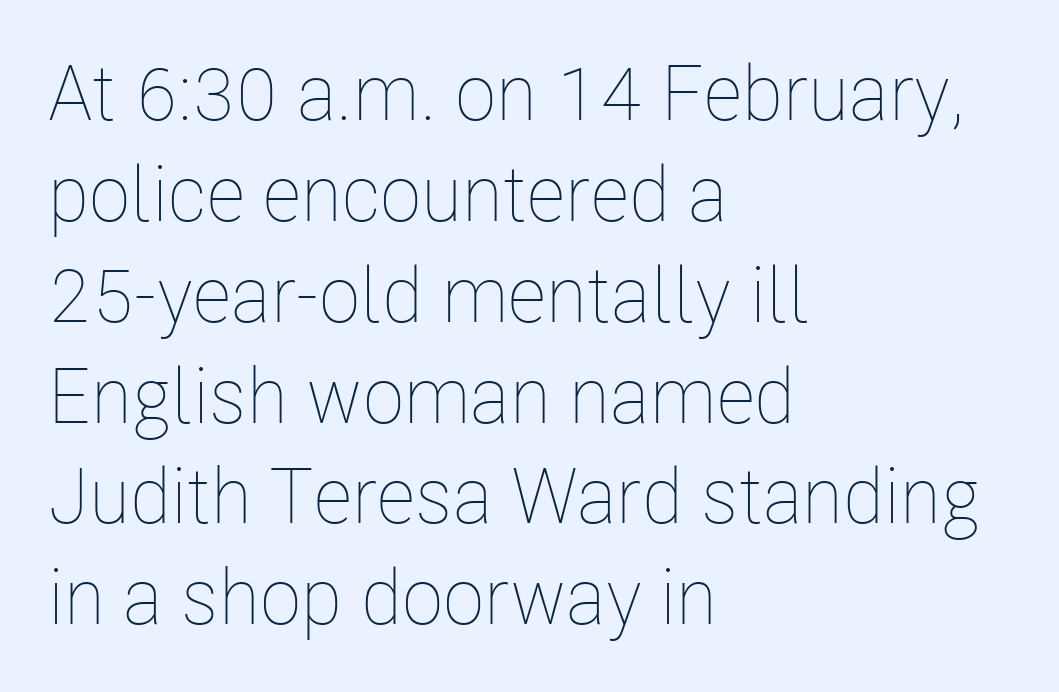
Rows of type keep a routine distance in the vertical direction. Casual observation: everything's shoved over to the left. The glyphs are unaccompanied by any horizontal stroke below them. Between one letter and the next there's only the usual sliver of space. Rendered with straight, roman letterforms.
